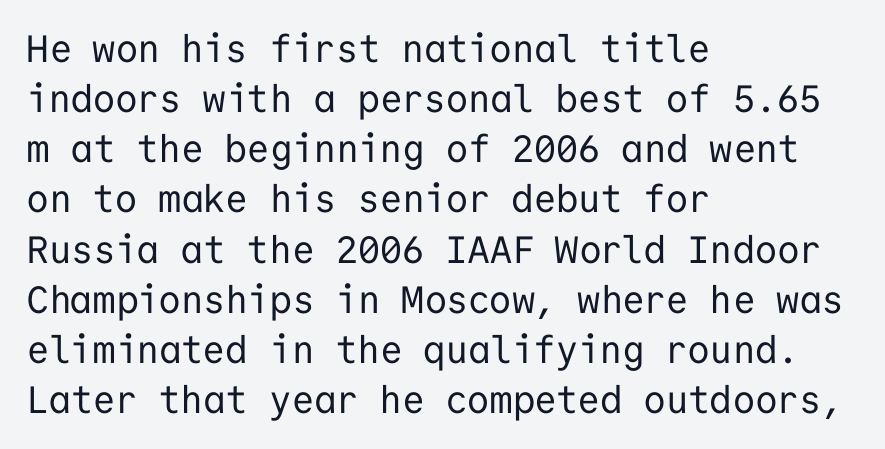
{"serif": "no", "italic": "no", "bold": "no", "weight": "regular", "width": "normal", "stroke_contrast": "low", "x_height": "medium", "monospaced": "yes", "underline": "no", "align": "left", "line_spacing": "normal", "line_spacing_ratio": 1.32, "letter_spacing": "normal", "letter_spacing_em": 0.0, "glyph_px": 38}
